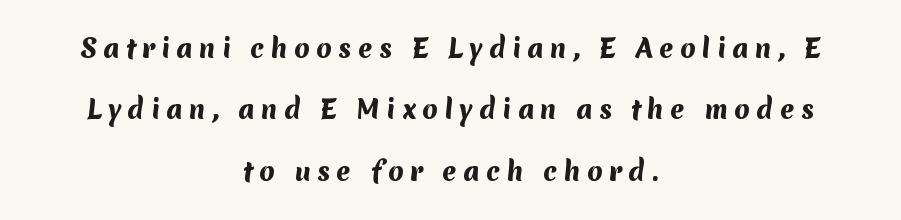
Q: Is the text bold? A: Yes.
Q: Is the text underlined? A: No.
Q: How is the paragraph aligned? A: Centered.
Q: Is the spacing between letters normal or unusually wide? A: Unusually wide.
Q: Is the spacing between lines tight, normal or loose? A: Loose.
